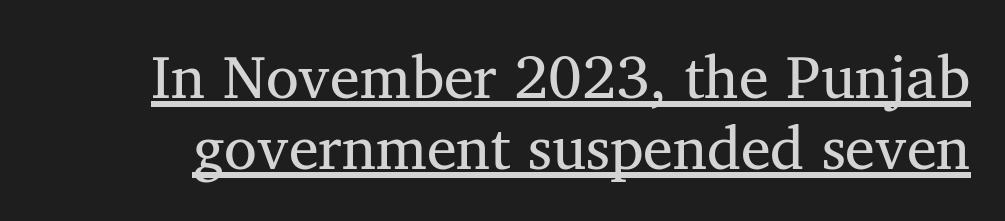
{"serif": "yes", "width": "normal", "stroke_contrast": "medium", "x_height": "medium", "monospaced": "no", "underline": "yes", "line_spacing_ratio": 1.19, "letter_spacing": "normal", "letter_spacing_em": 0.0, "glyph_px": 60}
